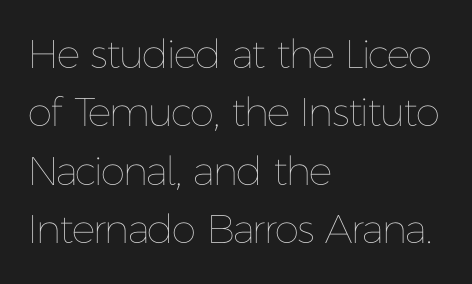
Q: Is the text bold? A: No.
Q: Is the text italic (slanted)? A: No, it is upright.
Q: Is the text underlined? A: No.
Q: How is the paragraph aligned? A: Left-aligned.
Q: Is the spacing between letters normal or unusually wide? A: Normal.
Q: Is the spacing between lines tight, normal or loose? A: Normal.
Q: Width (condensed, normal, or wide)? A: Normal.
Q: Stroke contrast? A: Low.
Q: x-height? A: Medium.
Q: Monospaced? A: No.
